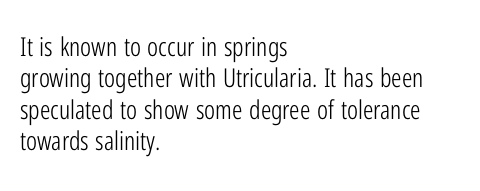
{"italic": "no", "bold": "no", "underline": "no", "align": "left", "line_spacing_ratio": 1.21, "letter_spacing": "normal", "letter_spacing_em": 0.0, "glyph_px": 26}
